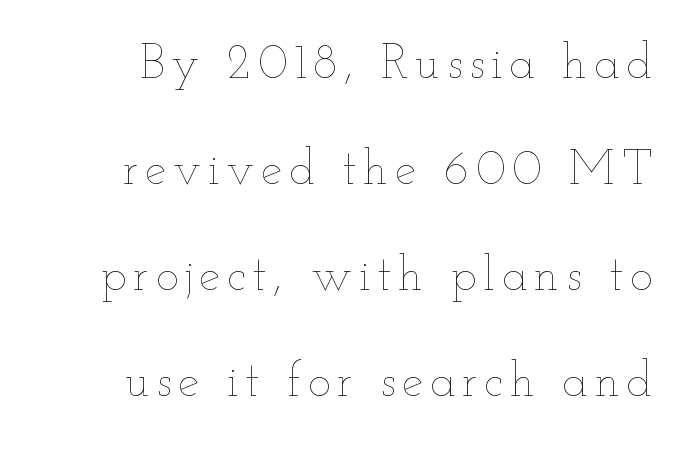
The image shows 48 px thin, wide type, upright; set loose line spacing (2.21x), not underlined; low stroke contrast and a small x-height.
